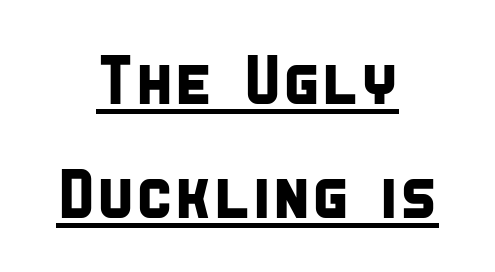
Compared with undecorated copy, this sample adds a rule below the words. The typeface chosen for these lines omits serifs. Students, observe: this is what conventionally led text looks like. The text block is weighted toward neither margin, spreading evenly from the middle. Is the letter spacing exaggerated? No — it looks like the ordinary default.
